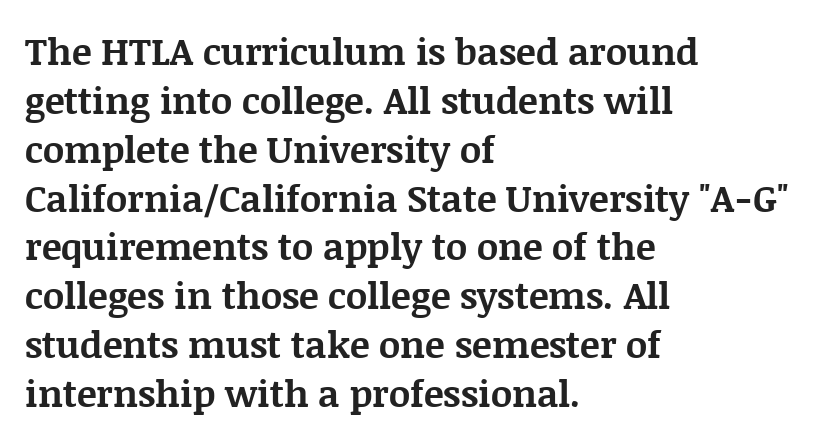
Q: Is the text bold? A: Yes.
Q: Is the text italic (slanted)? A: No, it is upright.
Q: Is the typeface a serif or a sans-serif typeface? A: Serif.
Q: Is the text underlined? A: No.
Q: How is the paragraph aligned? A: Left-aligned.
Q: Is the spacing between letters normal or unusually wide? A: Normal.
Q: Is the spacing between lines tight, normal or loose? A: Normal.
Q: Width (condensed, normal, or wide)? A: Normal.
Q: Stroke contrast? A: Medium.
Q: x-height? A: Large.
Q: Monospaced? A: No.
